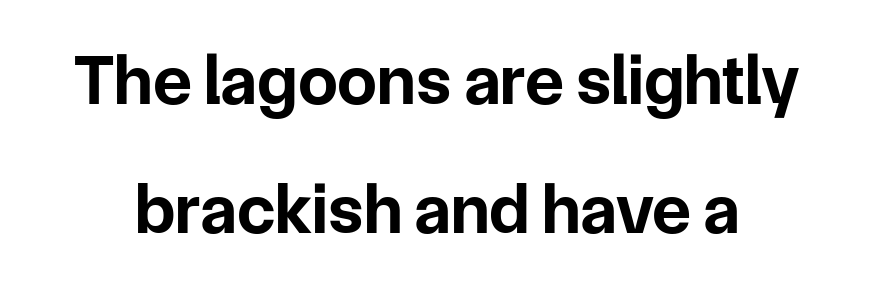
You could call the tracking neutral — neither tight nor loose. Words float on clear page, feet unadorned. The typesetting leans heavy: a genuine bold. Varying glyph widths throughout — classic text-font behaviour. In terms of posture, this sample is upright. Examine the stroke ends and you'll find no serifs.
